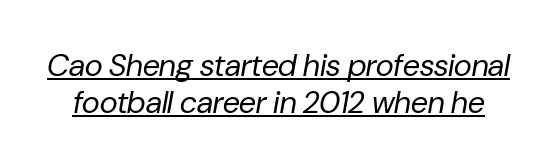
{"italic": "yes", "lean": "right", "slant_degrees": 10, "bold": "no", "weight": "regular", "width": "normal", "stroke_contrast": "low", "x_height": "medium", "monospaced": "no", "underline": "yes", "line_spacing_ratio": 1.19, "letter_spacing": "normal", "letter_spacing_em": 0.0, "glyph_px": 31}
